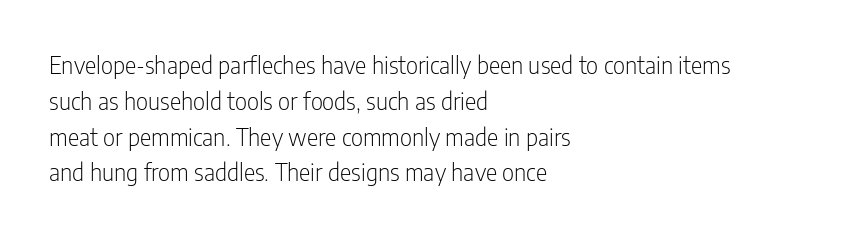
The setting favours the left margin, as ordinary paragraphs usually do. Upright lettering throughout. Letter spacing: default. No chunkiness to these letters — they're not bold.
